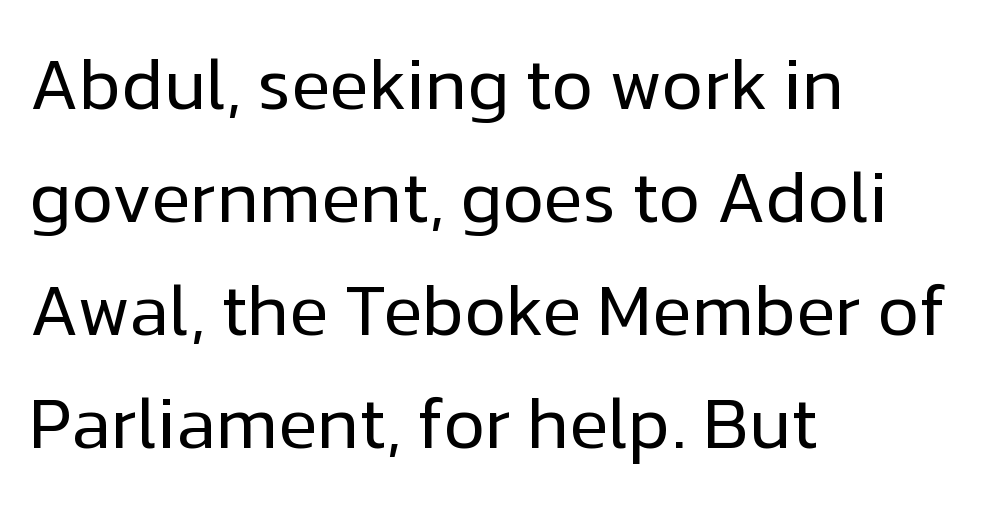
To sum up the face: it is a sans, with no serifs. Heft: none added — not bold. You could call the tracking neutral — neither tight nor loose. You can tell it's not italic because the verticals are truly vertical. The gap between lines stays unmarked. A student would call this left alignment; a typographer would say flush left, rag right.
